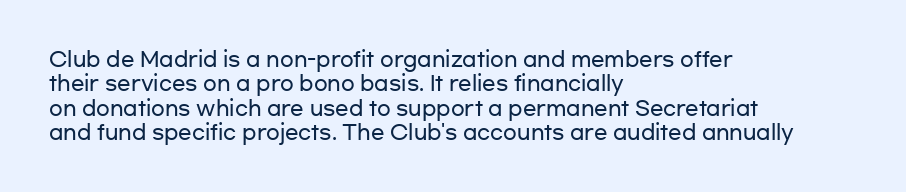
The image shows 20 px text type, upright; set left-aligned, line spacing 1.22x, normal letter spacing, not underlined.
